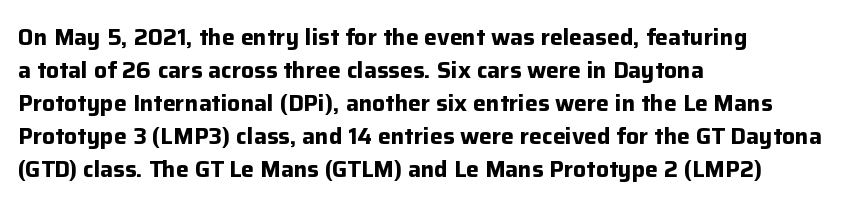
{"italic": "no", "bold": "yes", "underline": "no", "align": "left", "line_spacing": "normal", "line_spacing_ratio": 1.44, "letter_spacing": "normal", "letter_spacing_em": 0.0, "glyph_px": 23}
